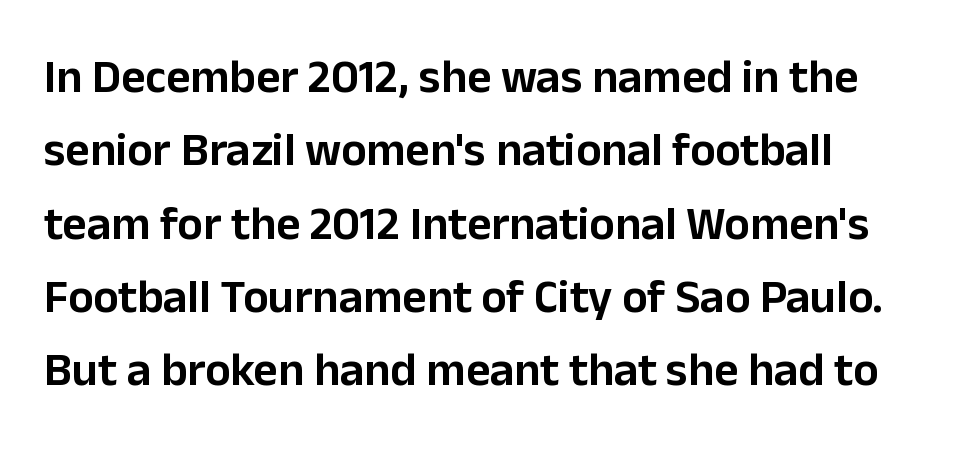
The image shows 47 px sans-serif type, upright; set left-aligned, normal line spacing (1.56x), normal letter spacing, not underlined; low stroke contrast and a medium x-height.
